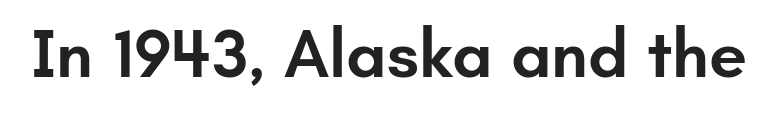
{"serif": "no", "italic": "no", "bold": "semi", "weight": "semibold", "width": "normal", "stroke_contrast": "low", "x_height": "small", "monospaced": "no", "underline": "no", "letter_spacing": "normal", "letter_spacing_em": 0.0, "glyph_px": 68}
